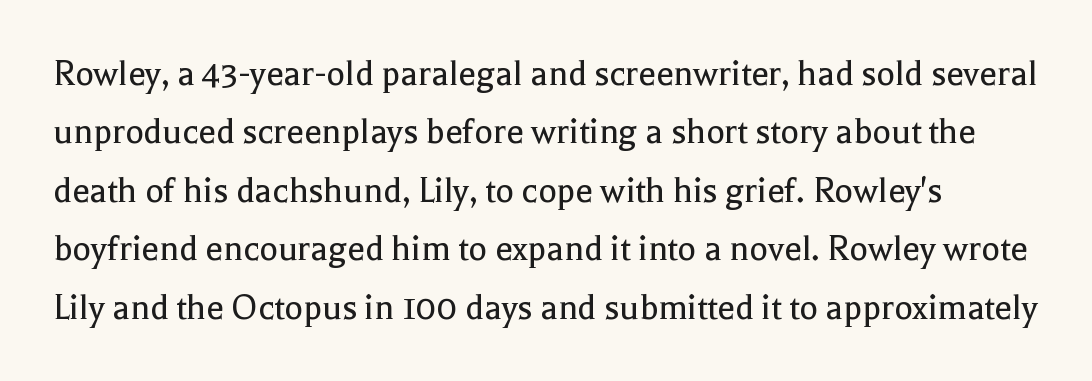
Q: Is the text bold? A: No.
Q: Is the text italic (slanted)? A: No, it is upright.
Q: Is the typeface a serif or a sans-serif typeface? A: Serif.
Q: Is the text underlined? A: No.
Q: Is the spacing between letters normal or unusually wide? A: Normal.
Q: Is the spacing between lines tight, normal or loose? A: Normal.
Q: Width (condensed, normal, or wide)? A: Normal.
Q: x-height? A: Medium.
Q: Monospaced? A: No.
